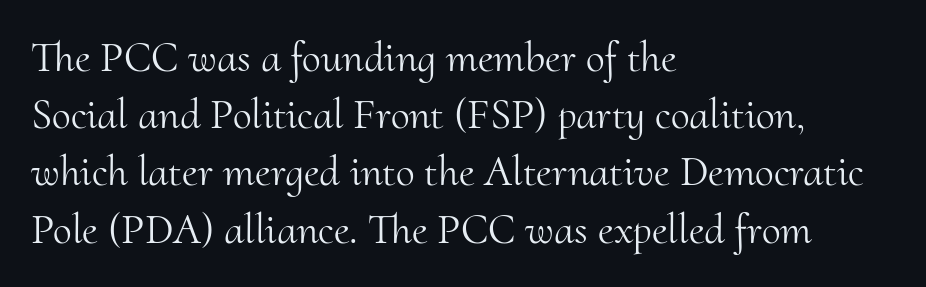
Each line starts at the same left margin while the right side varies. This is serif lettering, the kind often seen in printed books. Do the characters align in a grid? No, the font is proportional. A bare baseline throughout the passage.
